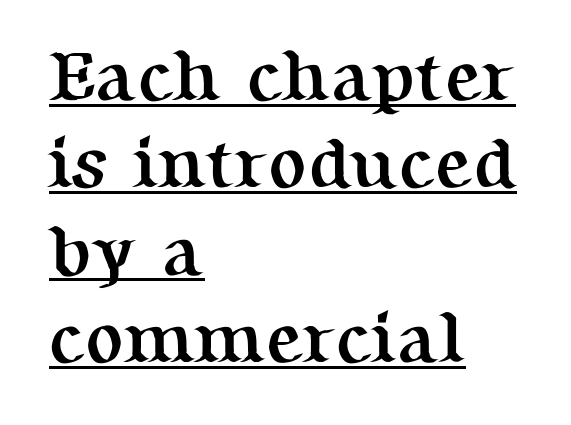
The axis of the letterforms is exactly vertical. The letters advance in unequal steps, a hallmark of proportional type. In terms of weight, the rendering is a true, heavy bold. The string is rendered with underlining switched on. In terms of letterform style, serifs are clearly present. This rendering uses left alignment, leaving the right contour irregular.
